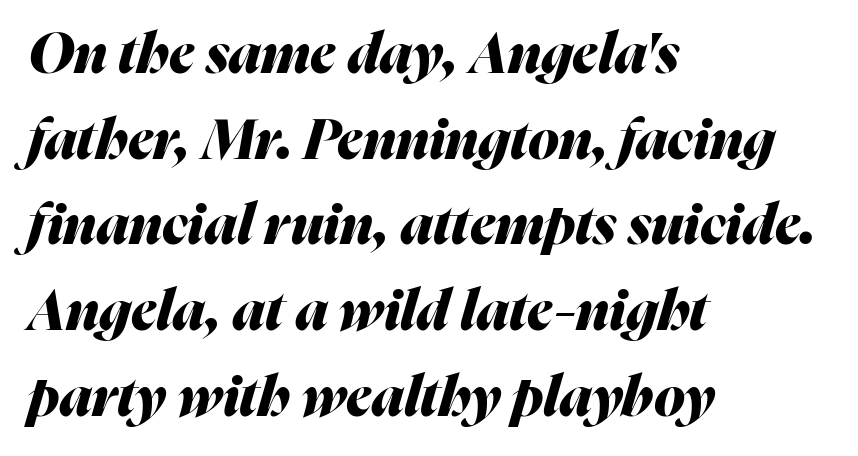
Proportional: the letters do not fall into vertical columns. Reading down the column, the eye jumps a familiar distance to each next line. Words appear dense and cohesive because spacing is normal. Is the type slanted? Yes — the strokes lean at a clear angle. Each glyph is drawn with heavy, bold strokes. Unmarked baselines from the first word to the last.
